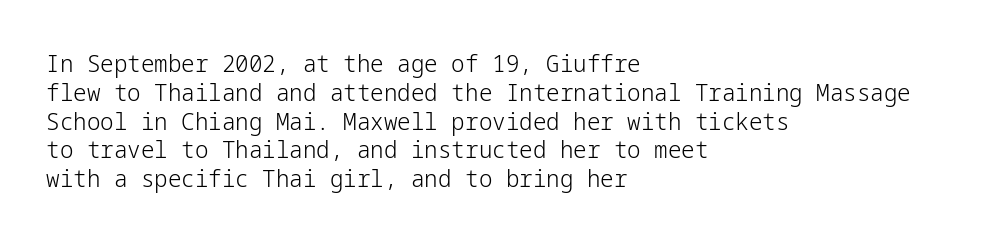
Horizontal alignment here is leftward, the default for most running prose. Is the stroke heavy? The answer is a plain regular-or-lighter. Posture: upright roman. The baseline area is clear. Between one letter and the next there's only the usual sliver of space.
